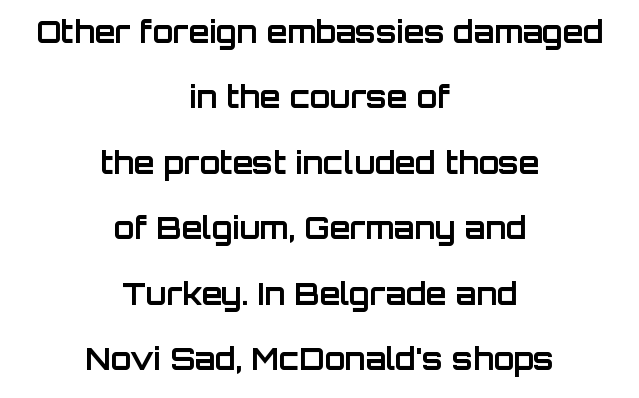
{"serif": "no", "italic": "no", "bold": "yes", "weight": "bold", "width": "normal", "stroke_contrast": "low", "x_height": "large", "monospaced": "no", "underline": "no", "align": "center", "line_spacing": "loose", "line_spacing_ratio": 2.18, "letter_spacing": "normal", "letter_spacing_em": 0.0, "glyph_px": 30}
